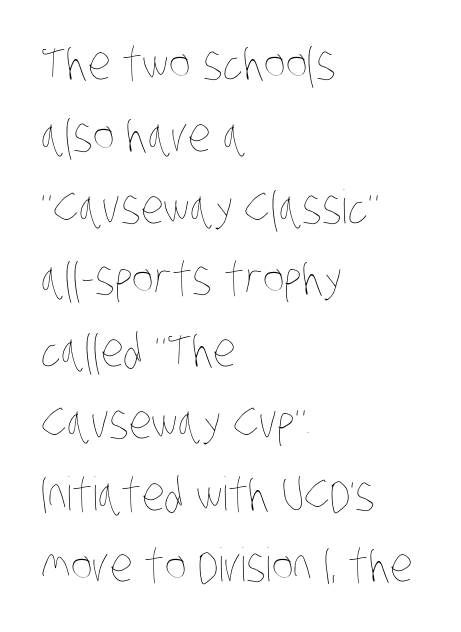
The image shows 46 px thin, condensed type; set left-aligned, normal line spacing (1.56x), normal letter spacing, not underlined; low stroke contrast and a large x-height.
